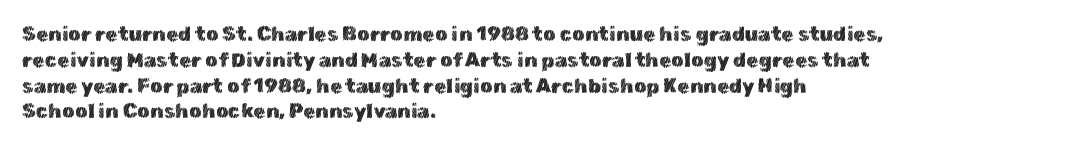
Q: Is the text italic (slanted)? A: No, it is upright.
Q: Is the text underlined? A: No.
Q: How is the paragraph aligned? A: Left-aligned.
Q: Is the spacing between letters normal or unusually wide? A: Normal.
Q: Is the spacing between lines tight, normal or loose? A: Normal.
